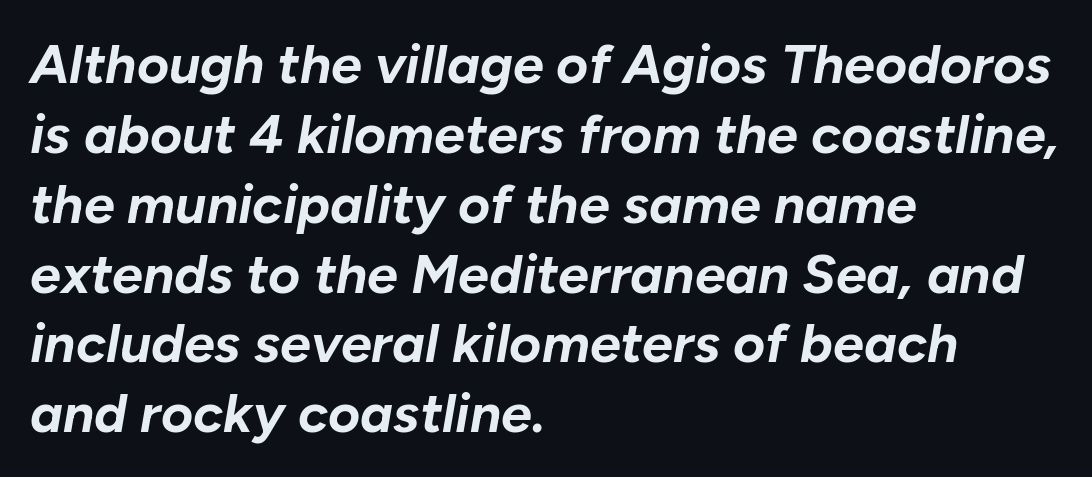
{"italic": "yes", "lean": "right", "slant_degrees": 10, "bold": "yes", "weight": "bold", "width": "normal", "stroke_contrast": "low", "x_height": "medium", "monospaced": "no", "underline": "no", "align": "left", "line_spacing": "normal", "line_spacing_ratio": 1.27, "letter_spacing": "normal", "letter_spacing_em": 0.0, "glyph_px": 55}
